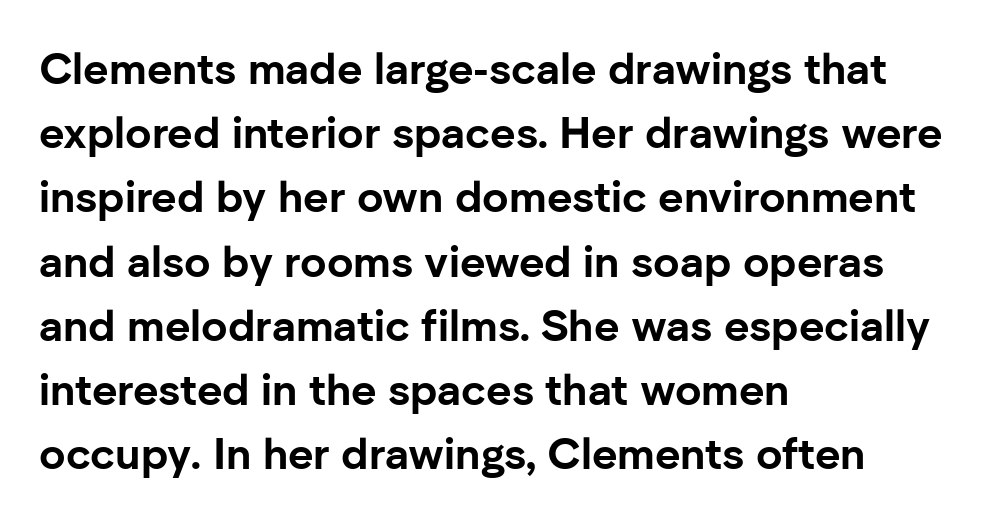
The image shows 44 px bold sans-serif type, upright; set left-aligned, normal line spacing (1.46x), normal letter spacing, not underlined; low stroke contrast and a medium x-height.
